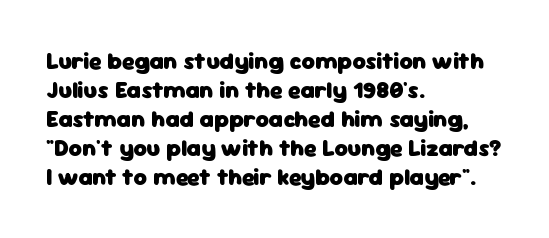
The typography opts for an upright posture over an oblique one. What weight is shown? A full bold with thick strokes. How would I describe the line gaps? Plain and ordinary. Each line starts at the same left margin while the right side varies.
